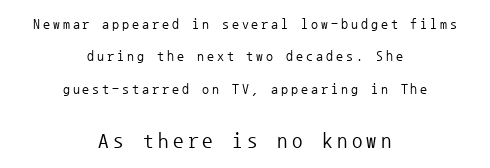
In terms of posture, this sample is upright. Type without underlining. Loosely led — the rows are spread out. The compositor balanced each line on the midline.
